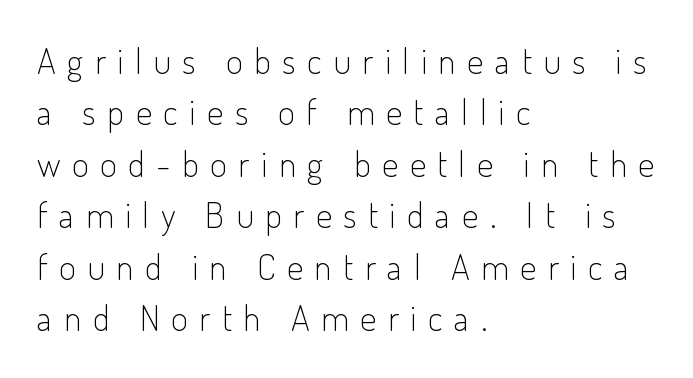
Q: Is the text bold? A: No.
Q: Is the text italic (slanted)? A: No, it is upright.
Q: Is the typeface a serif or a sans-serif typeface? A: Sans-serif.
Q: Is the text underlined? A: No.
Q: How is the paragraph aligned? A: Left-aligned.
Q: Is the spacing between letters normal or unusually wide? A: Unusually wide.
Q: Is the spacing between lines tight, normal or loose? A: Normal.
Q: Width (condensed, normal, or wide)? A: Condensed.
Q: Stroke contrast? A: Low.
Q: x-height? A: Small.
Q: Monospaced? A: No.
